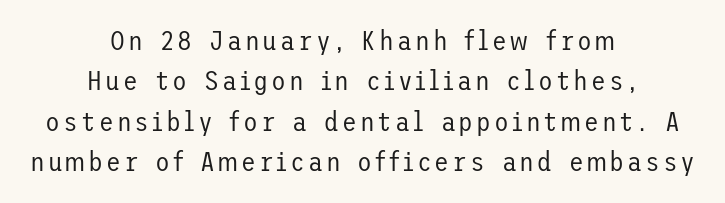
These glyphs show unthickened strokes, regular width or finer. Compared with a flush-left layout, this one balances lines on the center instead. If you drew a line through each stem, it would be perfectly vertical. Decoration check: the copy has no underline.
